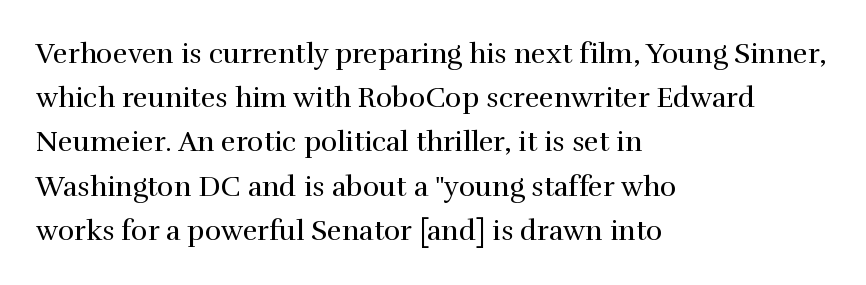
The image shows 28 px regular-weight serif type, upright; set left-aligned, normal line spacing (1.58x), normal letter spacing, not underlined; a medium x-height.
